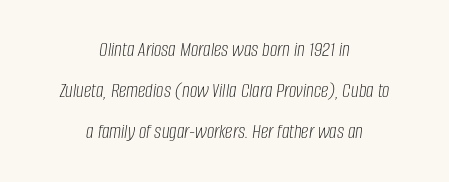
The image shows 21 px text type, italic (leaning right); set centered, loose line spacing (1.95x), normal letter spacing, not underlined.
